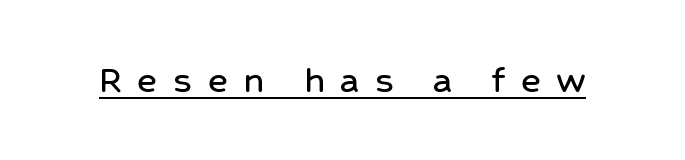
{"serif": "no", "italic": "no", "width": "normal", "stroke_contrast": "low", "x_height": "medium", "monospaced": "no", "underline": "yes", "letter_spacing": "wide", "letter_spacing_em": 0.37, "glyph_px": 42}
